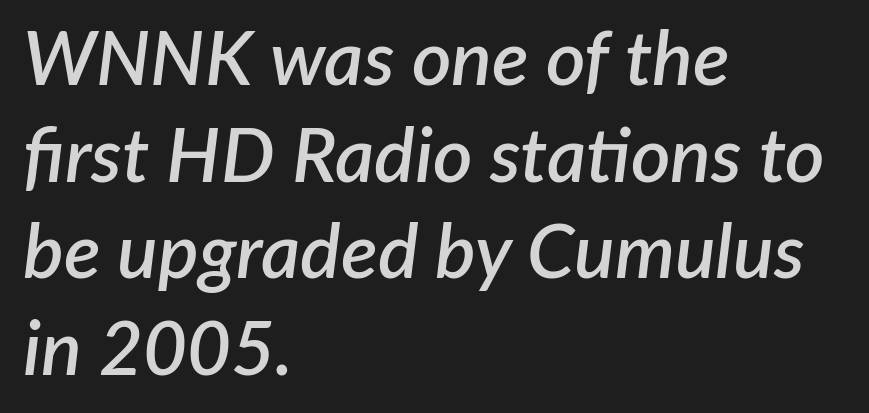
The ragged edge is on the right, which tells us the setting is flush left. This sample uses an oblique cut, with every glyph tilted off the vertical. Strokes here are thickened, but only to semibold level. The string is rendered with underlining switched off. Whoever set this chose a conventional vertical rhythm. Nobody touched the tracking dial on this one.
